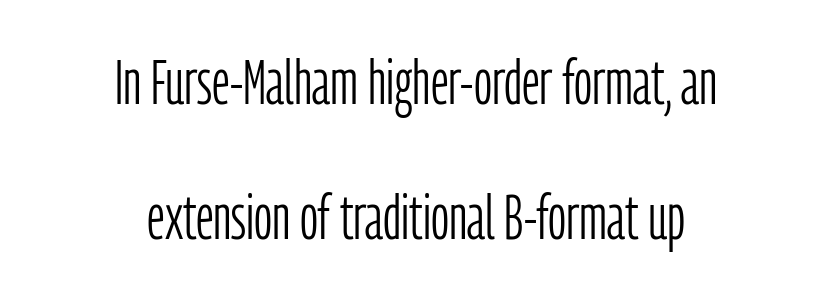
{"serif": "no", "italic": "no", "bold": "no", "weight": "light", "width": "condensed", "stroke_contrast": "low", "x_height": "medium", "monospaced": "no", "underline": "no", "align": "center", "line_spacing": "loose", "line_spacing_ratio": 2.15, "letter_spacing": "normal", "letter_spacing_em": 0.0, "glyph_px": 63}
